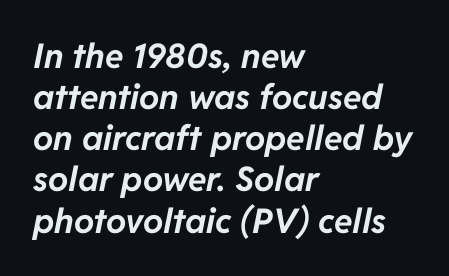
{"italic": "yes", "lean": "right", "slant_degrees": 11, "bold": "yes", "weight": "bold", "width": "normal", "stroke_contrast": "low", "x_height": "medium", "monospaced": "no", "underline": "no", "align": "left", "line_spacing_ratio": 1.21, "letter_spacing": "normal", "letter_spacing_em": 0.0, "glyph_px": 34}
